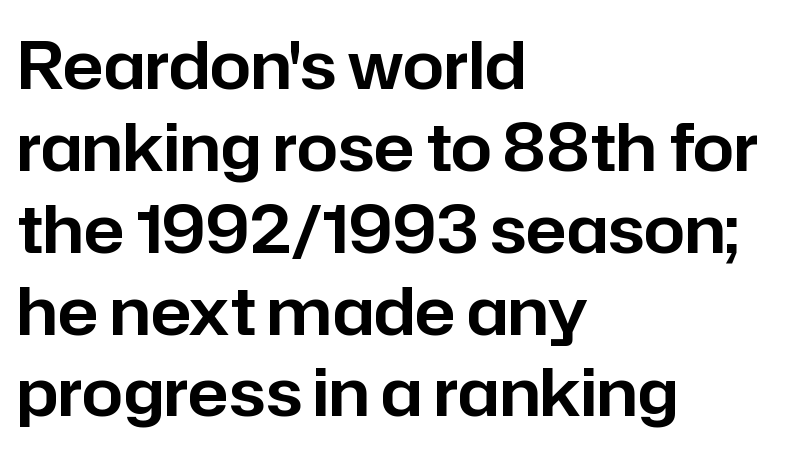
Q: Is the text italic (slanted)? A: No, it is upright.
Q: Is the typeface a serif or a sans-serif typeface? A: Sans-serif.
Q: Is the text underlined? A: No.
Q: How is the paragraph aligned? A: Left-aligned.
Q: Is the spacing between letters normal or unusually wide? A: Normal.
Q: Width (condensed, normal, or wide)? A: Normal.
Q: Stroke contrast? A: Low.
Q: x-height? A: Medium.
Q: Monospaced? A: No.
